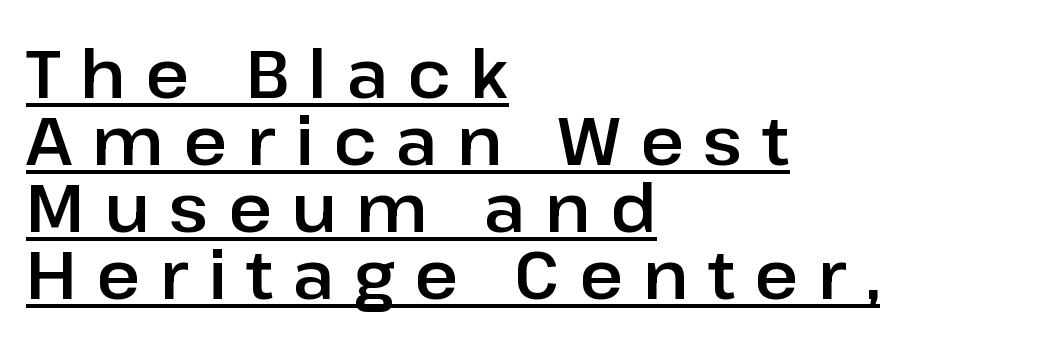
The image shows 67 px sans-serif type, upright; set left-aligned, tight line spacing (1.0x), unusually wide letter spacing (+0.29 em), underlined; low stroke contrast and a medium x-height.
